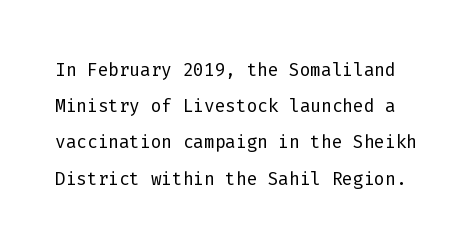
Q: Is the text bold? A: No.
Q: Is the text italic (slanted)? A: No, it is upright.
Q: Is the text underlined? A: No.
Q: Is the spacing between letters normal or unusually wide? A: Normal.
Q: Is the spacing between lines tight, normal or loose? A: Normal.
